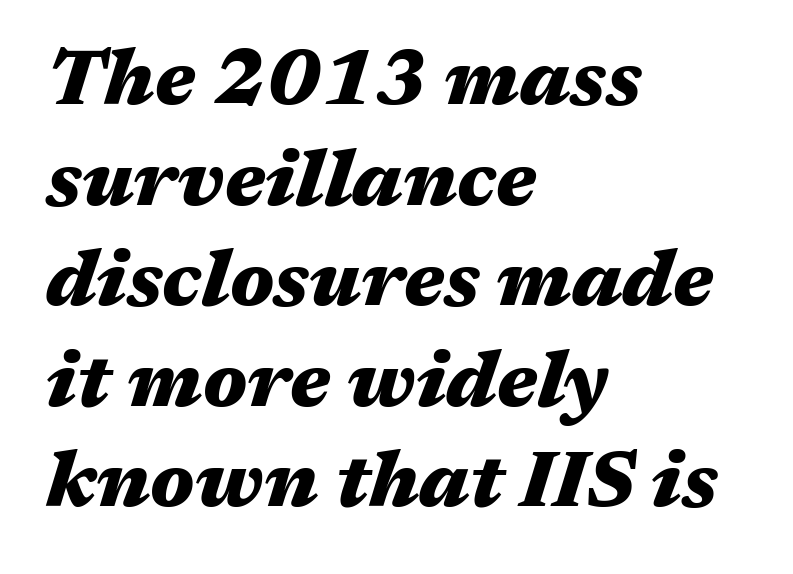
Q: Is the text bold? A: Yes.
Q: Is the text italic (slanted)? A: Yes, it leans right by about 17 degrees.
Q: Is the text underlined? A: No.
Q: How is the paragraph aligned? A: Left-aligned.
Q: Is the spacing between letters normal or unusually wide? A: Normal.
Q: Is the spacing between lines tight, normal or loose? A: Normal.
Q: Width (condensed, normal, or wide)? A: Wide.
Q: Stroke contrast? A: Medium.
Q: x-height? A: Medium.
Q: Monospaced? A: No.
